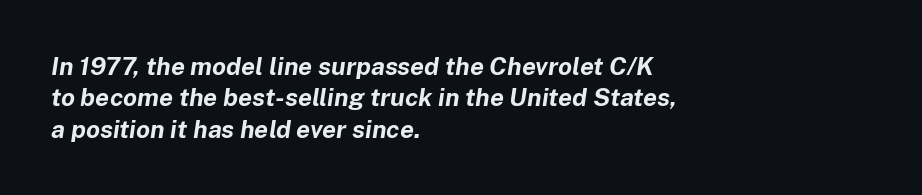
Q: Is the text bold? A: Yes.
Q: Is the text italic (slanted)? A: Yes, it leans right by about 8 degrees.
Q: Is the text underlined? A: No.
Q: How is the paragraph aligned? A: Left-aligned.
Q: Is the spacing between letters normal or unusually wide? A: Normal.
Q: Is the spacing between lines tight, normal or loose? A: Normal.
